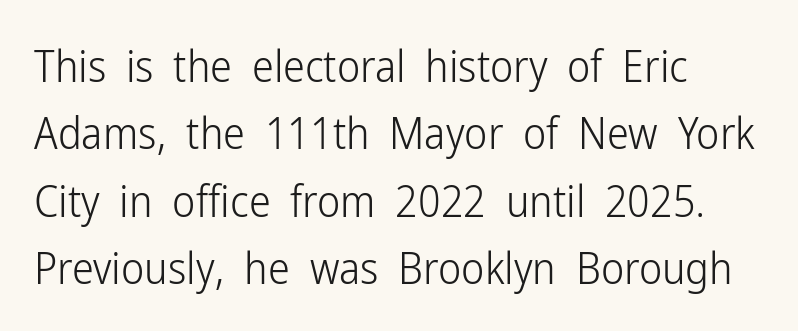
The image shows 44 px light, condensed sans-serif type, upright; set left-aligned, normal line spacing (1.53x), normal letter spacing, not underlined; low stroke contrast and a medium x-height.
